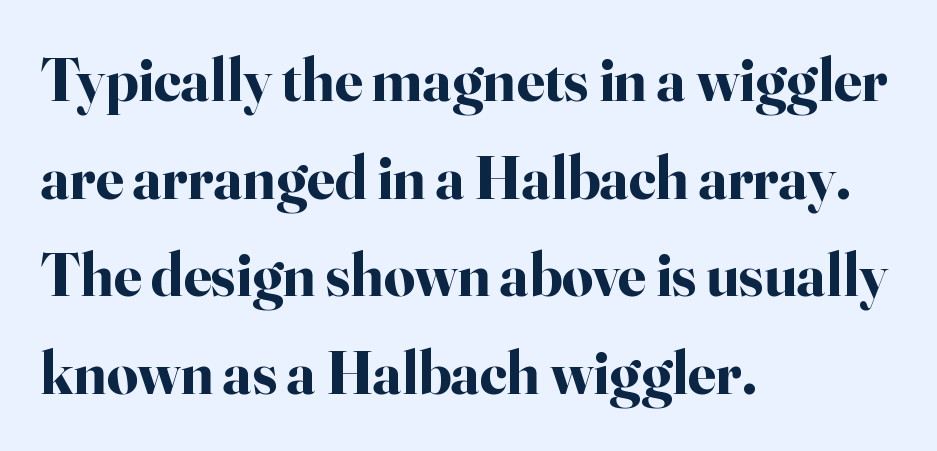
Letterform terminals end in serifs throughout the passage. Note the varied advance widths — an 'i' is clearly narrower than an 'm'. The passage shown has conventional tracking throughout. Summary of vertical rhythm: regular, with standard interline spacing. Bare-footed words on every line.
